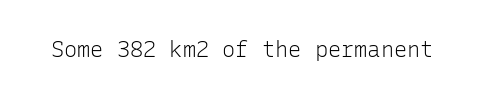
The image shows 22 px text type, upright; set normal letter spacing, not underlined.
